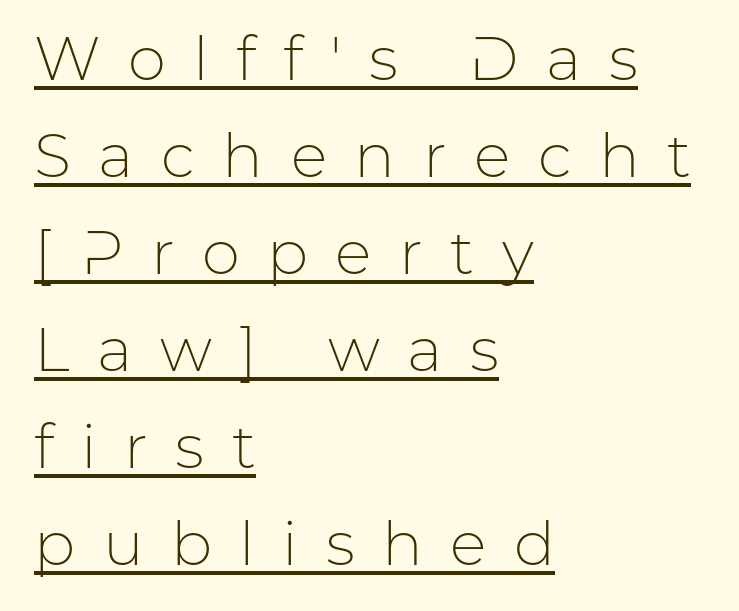
The image shows 61 px light sans-serif type, upright; set left-aligned, normal line spacing (1.59x), unusually wide letter spacing (+0.45 em), underlined; low stroke contrast and a medium x-height.
